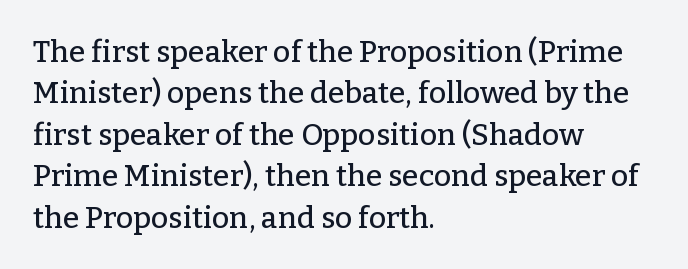
{"serif": "yes", "italic": "no", "width": "normal", "stroke_contrast": "low", "x_height": "medium", "monospaced": "no", "underline": "no", "align": "left", "line_spacing": "normal", "line_spacing_ratio": 1.38, "letter_spacing": "normal", "letter_spacing_em": 0.0, "glyph_px": 30}
